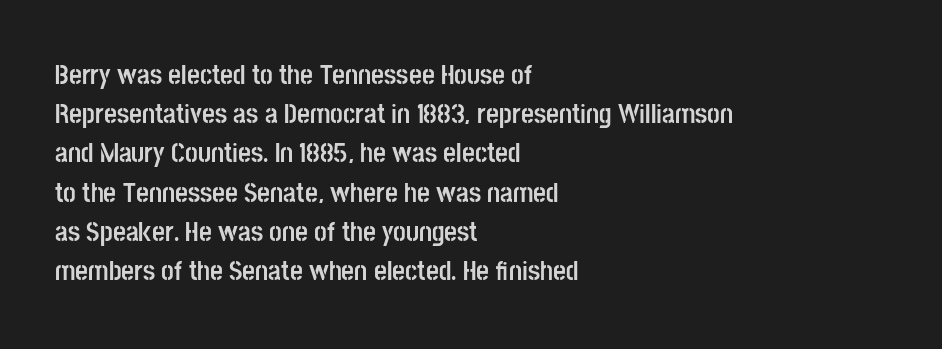
{"serif": "no", "italic": "no", "bold": "yes", "weight": "semibold", "width": "condensed", "stroke_contrast": "low", "x_height": "large", "monospaced": "no", "underline": "no", "align": "left", "line_spacing": "normal", "line_spacing_ratio": 1.4, "letter_spacing": "normal", "letter_spacing_em": 0.0, "glyph_px": 28}
